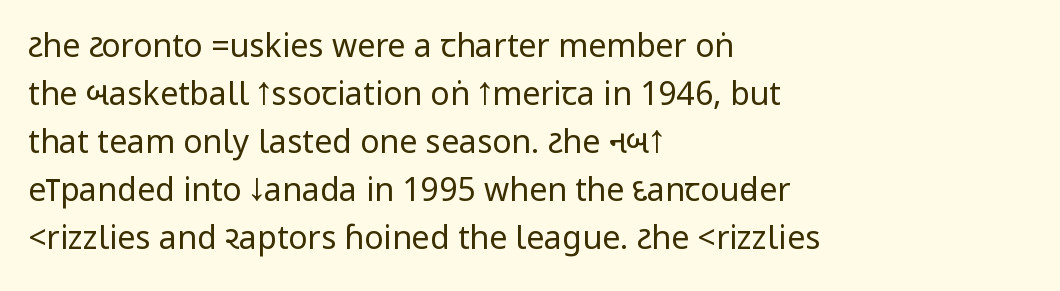
The image shows 32 px regular-weight, condensed sans-serif type, upright; set left-aligned, normal line spacing (1.5x), normal letter spacing, not underlined; low stroke contrast.
